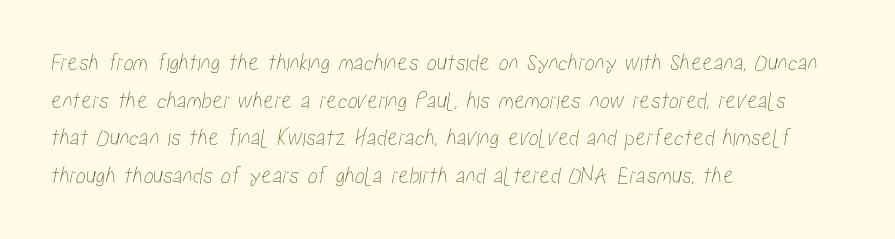
The image shows 25 px text type; set left-aligned, normal line spacing (1.51x), normal letter spacing, not underlined.
